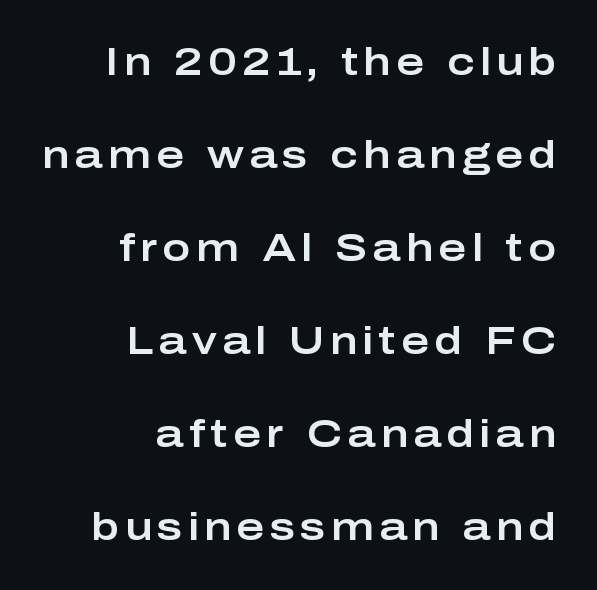
Q: Is the text italic (slanted)? A: No, it is upright.
Q: Is the typeface a serif or a sans-serif typeface? A: Sans-serif.
Q: Is the text underlined? A: No.
Q: How is the paragraph aligned? A: Right-aligned.
Q: Is the spacing between lines tight, normal or loose? A: Loose.
Q: Width (condensed, normal, or wide)? A: Wide.
Q: Stroke contrast? A: Low.
Q: x-height? A: Medium.
Q: Monospaced? A: No.
